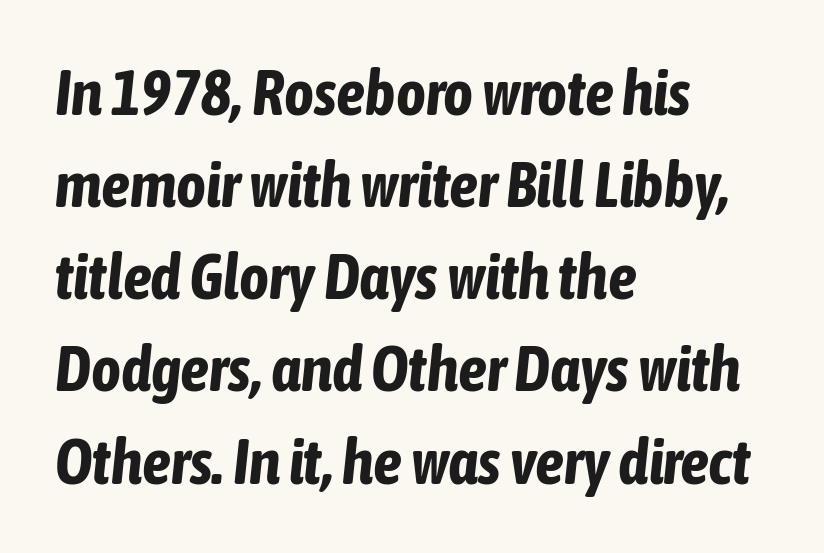
Rows of type keep a routine distance in the vertical direction. Posture: slanted. Spacing between characters is what you'd get straight out of the box. The rendering uses natural spacing where letterforms have individual widths.
